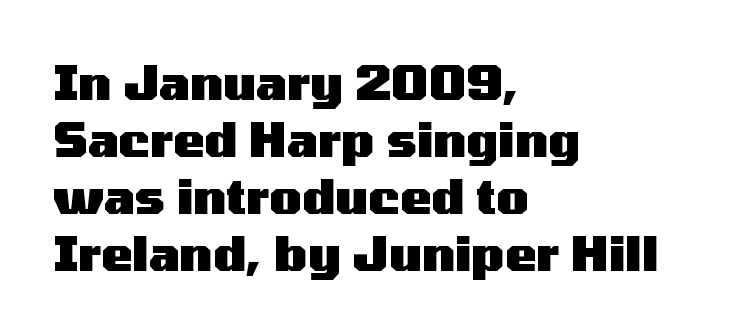
Q: Is the text bold? A: Yes.
Q: Is the text italic (slanted)? A: No, it is upright.
Q: Is the typeface a serif or a sans-serif typeface? A: Sans-serif.
Q: Is the text underlined? A: No.
Q: How is the paragraph aligned? A: Left-aligned.
Q: Is the spacing between letters normal or unusually wide? A: Normal.
Q: Width (condensed, normal, or wide)? A: Wide.
Q: Stroke contrast? A: Medium.
Q: x-height? A: Medium.
Q: Monospaced? A: No.
